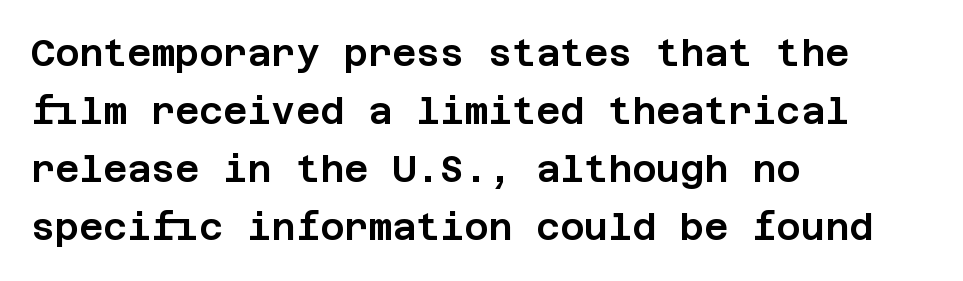
Q: Is the text italic (slanted)? A: No, it is upright.
Q: Is the typeface a serif or a sans-serif typeface? A: Sans-serif.
Q: Is the text underlined? A: No.
Q: How is the paragraph aligned? A: Left-aligned.
Q: Is the spacing between letters normal or unusually wide? A: Normal.
Q: Is the spacing between lines tight, normal or loose? A: Normal.
Q: Width (condensed, normal, or wide)? A: Normal.
Q: Stroke contrast? A: Low.
Q: x-height? A: Large.
